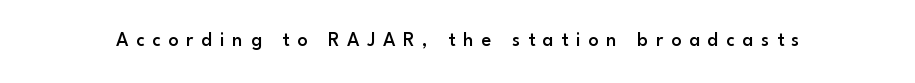
The image shows 20 px text type, upright; set unusually wide letter spacing (+0.39 em), not underlined.
